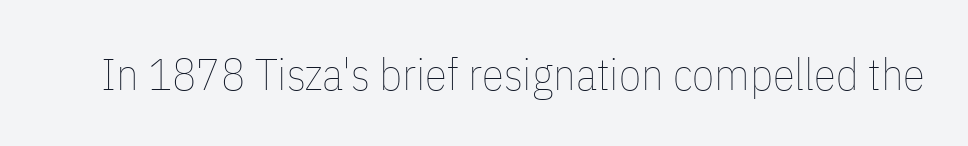
The horizontal fit of the characters is conventional and even. These lines were composed using upright roman letters. Is this a fixed-width face? No — the glyphs have proportional, varying widths. Any mark beneath the type? The region is blank. The characters are drawn with everyday or finer stroke widths.
